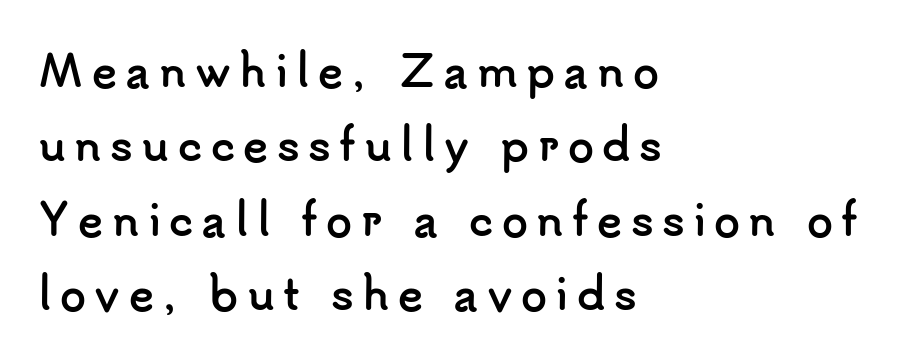
{"serif": "no", "italic": "no", "bold": "yes", "weight": "semibold", "width": "normal", "stroke_contrast": "low", "x_height": "small", "monospaced": "no", "underline": "no", "align": "left", "line_spacing_ratio": 1.77, "letter_spacing": "wide", "letter_spacing_em": 0.2, "glyph_px": 42}
